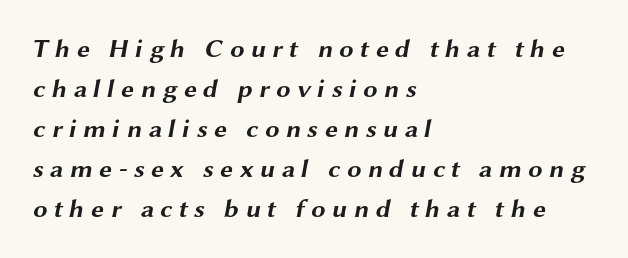
{"bold": "yes", "underline": "no", "align": "left", "line_spacing": "normal", "line_spacing_ratio": 1.54, "letter_spacing": "wide", "letter_spacing_em": 0.24, "glyph_px": 26}
